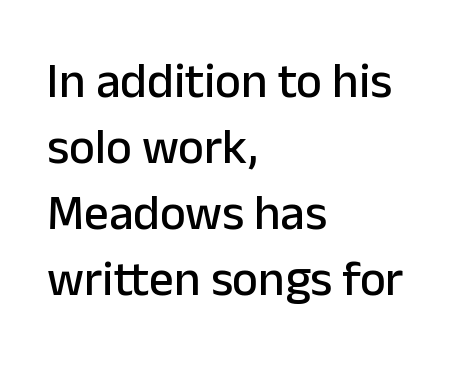
The image shows 49 px sans-serif type, upright; set left-aligned, normal line spacing (1.35x), normal letter spacing, not underlined; low stroke contrast and a medium x-height.
